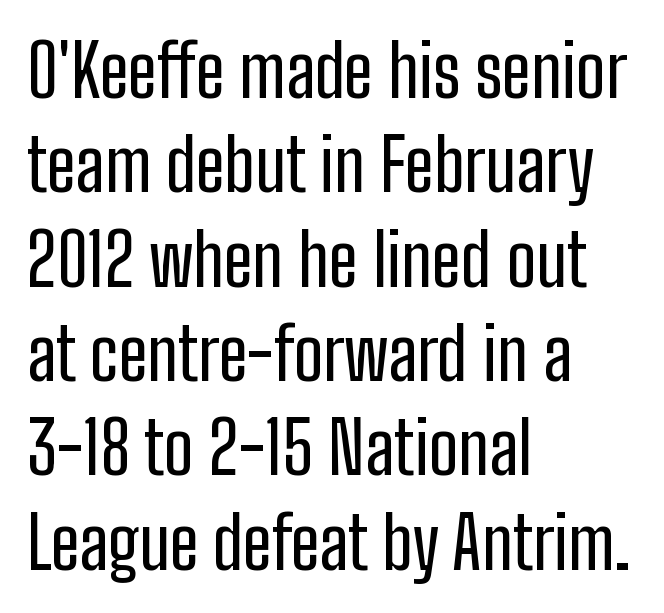
Looks like regular typesetting: each glyph gets only the width it needs. Only glyphs here, with clear space below each row. I'd call this a sans setting — the letters go barefoot. Tall strokes in this sample are plumb rather than angled. Here the glyphs are tracked normally, forming tight word shapes. Leftover space on each line is placed entirely after the last word.
